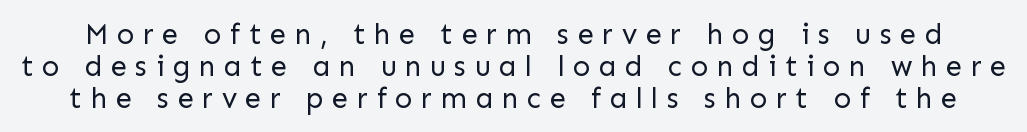
{"serif": "no", "italic": "no", "bold": "no", "weight": "regular", "width": "normal", "stroke_contrast": "low", "x_height": "medium", "monospaced": "no", "underline": "no", "line_spacing": "tight", "line_spacing_ratio": 1.1, "letter_spacing": "wide", "letter_spacing_em": 0.29, "glyph_px": 29}
